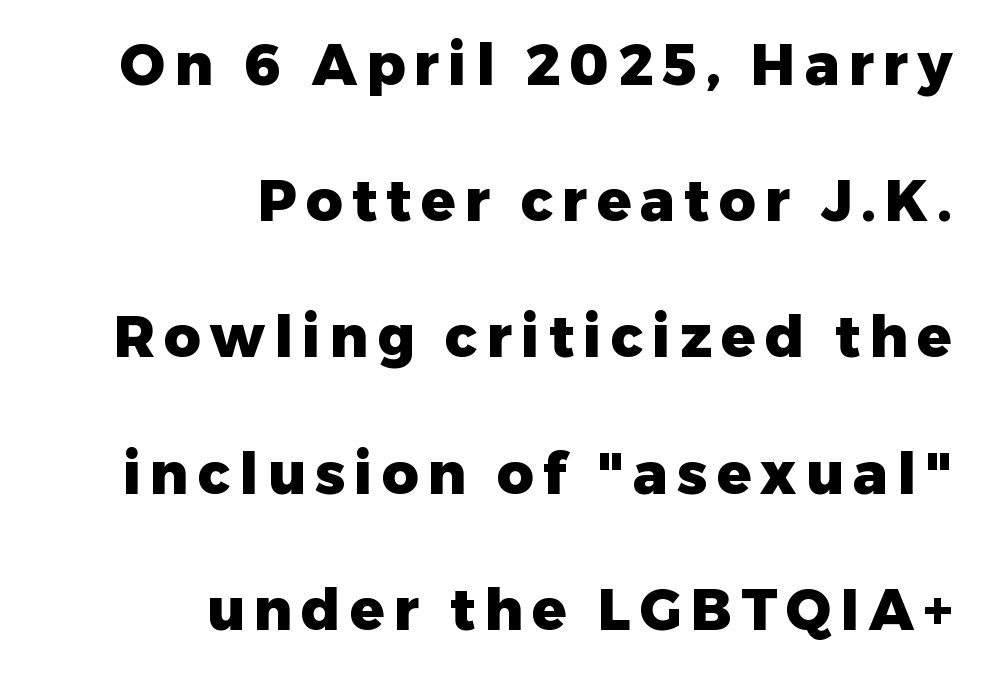
The image shows 57 px heavy sans-serif type, upright; set right-aligned, loose line spacing (2.39x), not underlined; low stroke contrast and a medium x-height.
